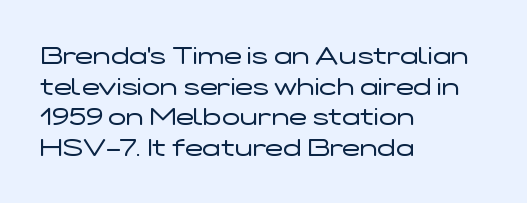
{"italic": "no", "bold": "no", "underline": "no", "align": "left", "line_spacing": "normal", "line_spacing_ratio": 1.28, "letter_spacing": "normal", "letter_spacing_em": 0.0, "glyph_px": 24}
